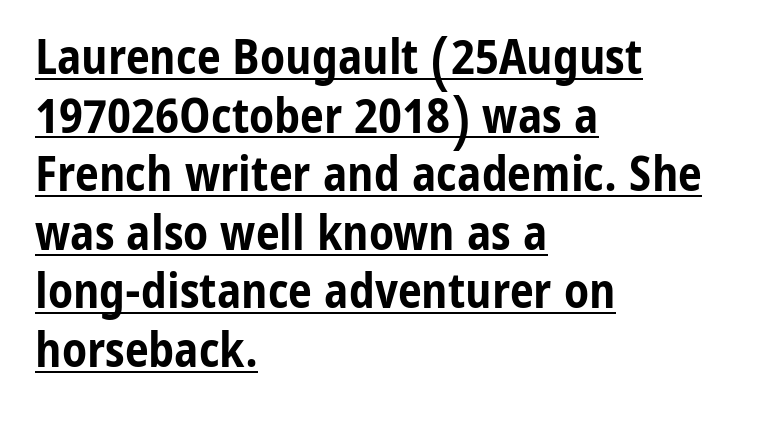
{"serif": "no", "italic": "no", "bold": "yes", "weight": "bold", "width": "condensed", "stroke_contrast": "low", "x_height": "medium", "monospaced": "no", "underline": "yes", "align": "left", "line_spacing_ratio": 1.22, "letter_spacing": "normal", "letter_spacing_em": 0.0, "glyph_px": 48}
